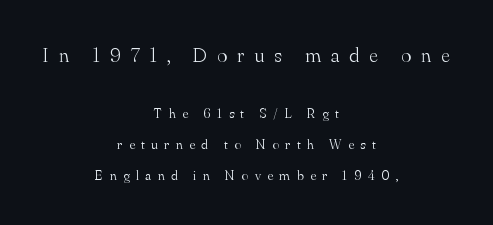
Q: Is the text bold? A: No.
Q: Is the text italic (slanted)? A: No, it is upright.
Q: Is the text underlined? A: No.
Q: How is the paragraph aligned? A: Centered.
Q: Is the spacing between letters normal or unusually wide? A: Unusually wide.
Q: Is the spacing between lines tight, normal or loose? A: Loose.
Q: Which block of text is set in a larger size, the first (top) or the second (bottom)? A: The first (top) one.
